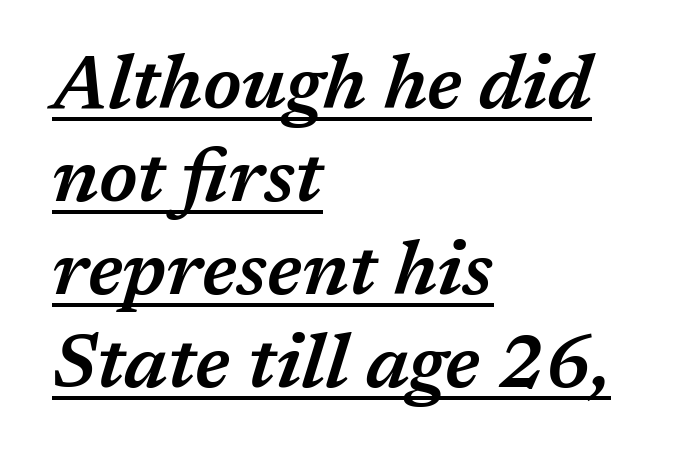
Q: Is the text bold? A: Semi-bold.
Q: Is the text italic (slanted)? A: Yes, it leans right by about 17 degrees.
Q: Is the text underlined? A: Yes.
Q: How is the paragraph aligned? A: Left-aligned.
Q: Is the spacing between letters normal or unusually wide? A: Normal.
Q: Width (condensed, normal, or wide)? A: Normal.
Q: Stroke contrast? A: Medium.
Q: x-height? A: Medium.
Q: Monospaced? A: No.
